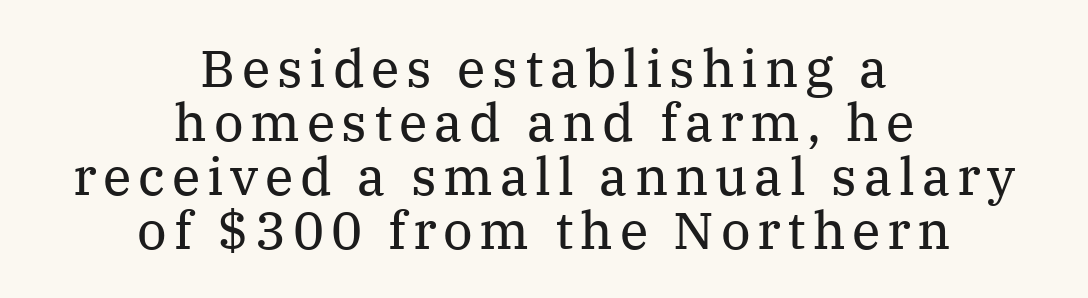
This is serif lettering, the kind often seen in printed books. Rows of type sit shoulder to shoulder in the vertical direction. Character widths vary here, with narrow letters taking less room than wide ones. This rendering uses center alignment, leaving both contours irregular but symmetric.
